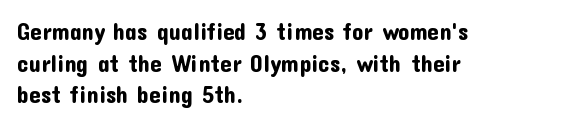
The image shows 23 px text type, upright; set left-aligned, normal line spacing (1.37x), normal letter spacing, not underlined.
